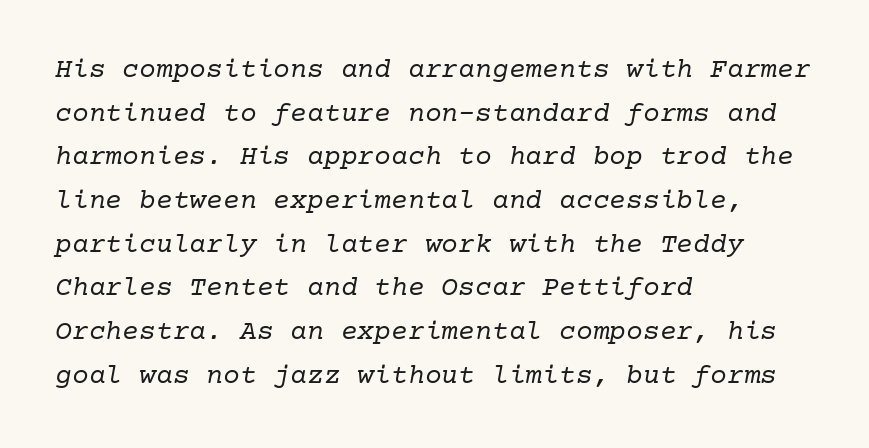
Q: Is the text bold? A: No.
Q: Is the text italic (slanted)? A: Yes, it leans right by about 10 degrees.
Q: Is the typeface a serif or a sans-serif typeface? A: Serif.
Q: Is the text underlined? A: No.
Q: How is the paragraph aligned? A: Left-aligned.
Q: Is the spacing between letters normal or unusually wide? A: Normal.
Q: Is the spacing between lines tight, normal or loose? A: Normal.
Q: Width (condensed, normal, or wide)? A: Normal.
Q: Stroke contrast? A: Low.
Q: x-height? A: Medium.
